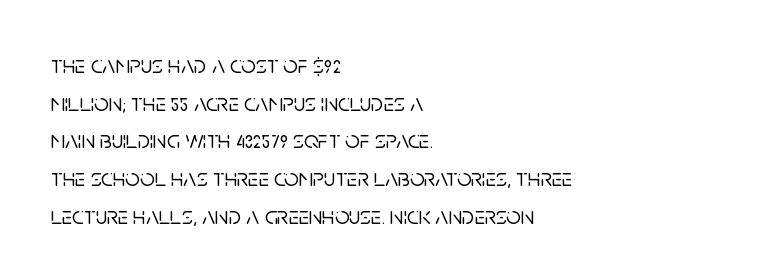
The image shows 25 px text type, upright; set left-aligned, normal line spacing (1.51x), normal letter spacing, not underlined.
